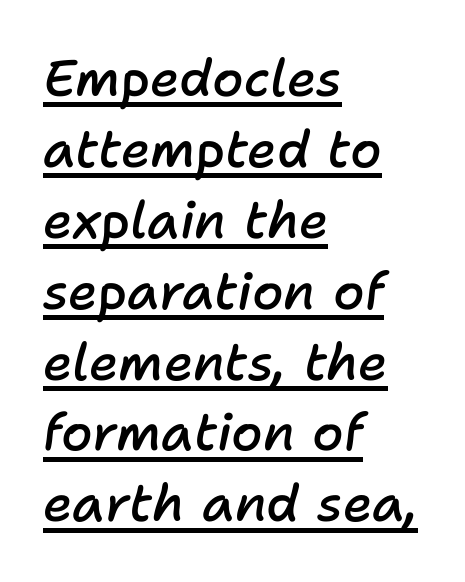
{"italic": "yes", "lean": "right", "slant_degrees": 11, "bold": "semi", "weight": "semibold", "width": "normal", "stroke_contrast": "low", "x_height": "medium", "monospaced": "no", "underline": "yes", "align": "left", "line_spacing": "normal", "line_spacing_ratio": 1.39, "letter_spacing": "normal", "letter_spacing_em": 0.0, "glyph_px": 51}
